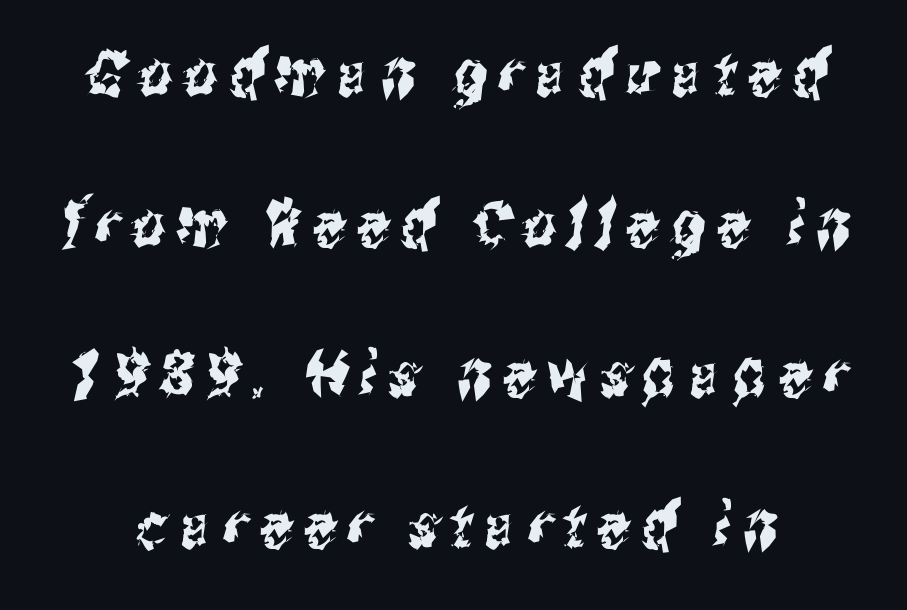
Q: Is the typeface a serif or a sans-serif typeface? A: Sans-serif.
Q: Is the text underlined? A: No.
Q: Is the spacing between letters normal or unusually wide? A: Unusually wide.
Q: Is the spacing between lines tight, normal or loose? A: Loose.
Q: Width (condensed, normal, or wide)? A: Condensed.
Q: Stroke contrast? A: Medium.
Q: x-height? A: Medium.
Q: Monospaced? A: No.
